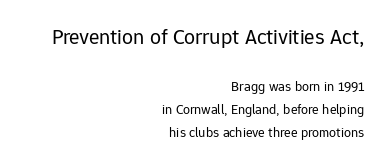
The compositor pushed each line to the right boundary. Spacing between characters is what you'd get straight out of the box. Is there much room between lines? A standard amount, neither cramped nor airy. Underlining? Definitely not there. Larger block? The one above; the one below is distinctly smaller.
